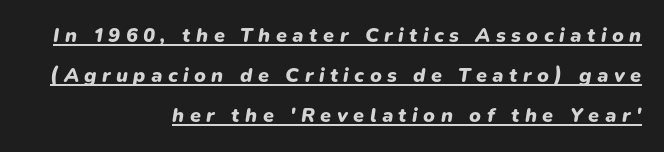
The image shows 20 px bold type, italic (leaning right); set right-aligned, loose line spacing (2.01x), unusually wide letter spacing (+0.27 em), underlined.
